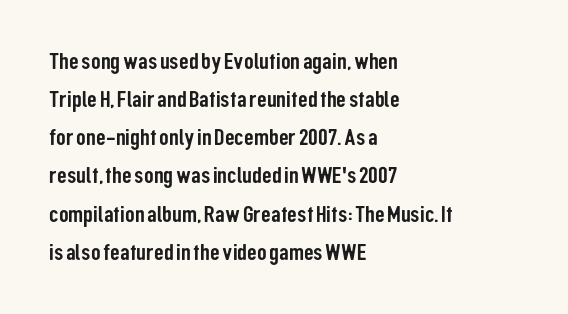
Q: Is the text italic (slanted)? A: No, it is upright.
Q: Is the text underlined? A: No.
Q: How is the paragraph aligned? A: Left-aligned.
Q: Is the spacing between letters normal or unusually wide? A: Normal.
Q: Is the spacing between lines tight, normal or loose? A: Normal.
